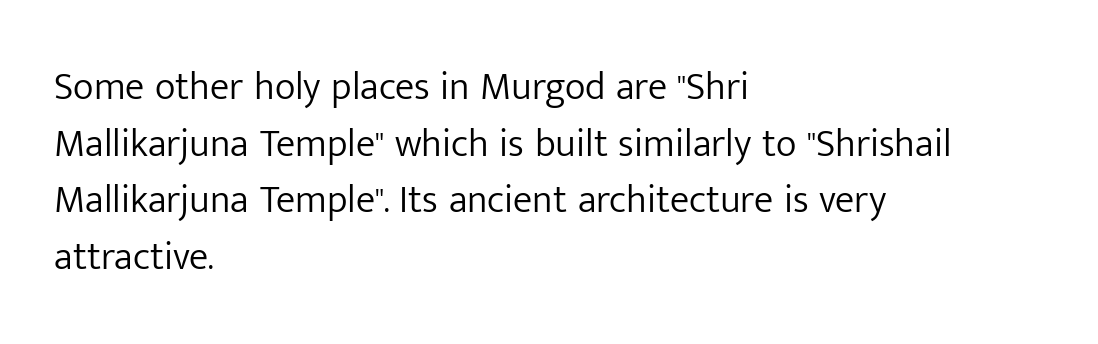
The image shows 39 px light sans-serif type, upright; set left-aligned, normal line spacing (1.45x), normal letter spacing, not underlined; low stroke contrast and a medium x-height.
